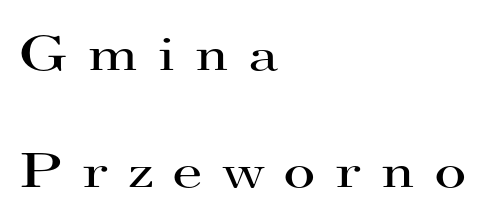
The image shows 50 px regular-weight, wide serif type, upright; set left-aligned, loose line spacing (2.34x), unusually wide letter spacing (+0.37 em), not underlined; high stroke contrast and a small x-height.
